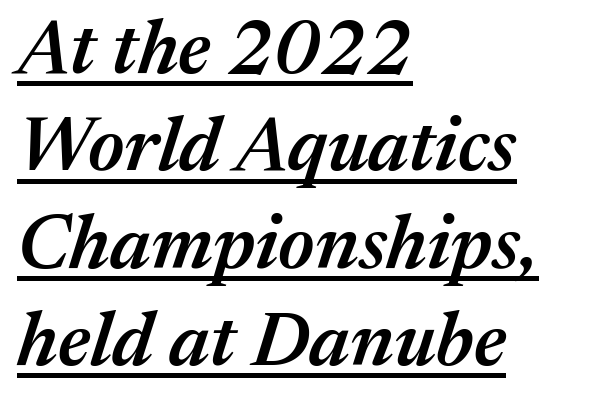
Q: Is the text bold? A: Semi-bold.
Q: Is the text italic (slanted)? A: Yes, it leans right by about 17 degrees.
Q: Is the text underlined? A: Yes.
Q: How is the paragraph aligned? A: Left-aligned.
Q: Is the spacing between letters normal or unusually wide? A: Normal.
Q: Is the spacing between lines tight, normal or loose? A: Normal.
Q: Width (condensed, normal, or wide)? A: Normal.
Q: Stroke contrast? A: Medium.
Q: x-height? A: Medium.
Q: Monospaced? A: No.
